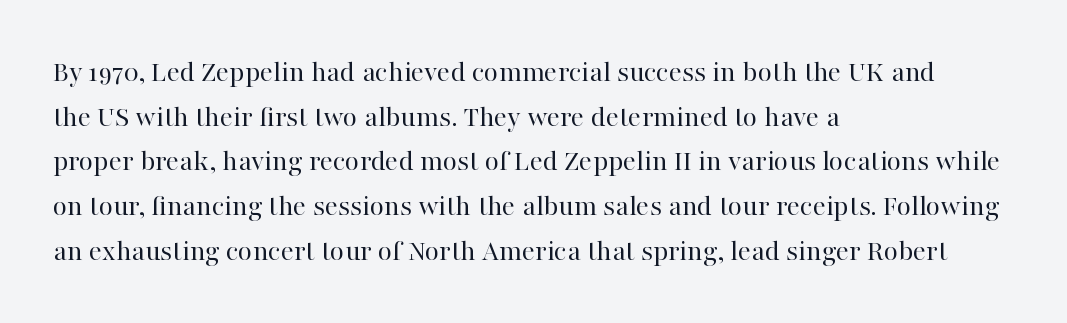
A typesetter would call this proportional, since set widths differ per character. The string is rendered with underlining switched off. Weight: in the light-to-regular range. Does the copy run flush right? No — it runs flush left. Does the type have serifs? Yes, each stem ends in a small foot. Notice how the stems are strictly vertical — no italics here.
